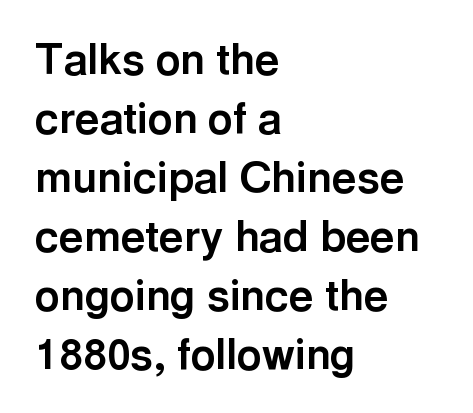
{"serif": "no", "italic": "no", "bold": "yes", "weight": "bold", "width": "normal", "x_height": "medium", "monospaced": "no", "underline": "no", "align": "left", "line_spacing": "normal", "line_spacing_ratio": 1.37, "letter_spacing": "normal", "letter_spacing_em": 0.0, "glyph_px": 43}
